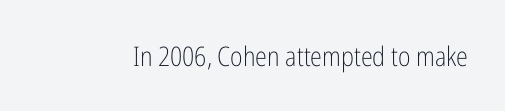
{"italic": "no", "bold": "no", "underline": "no", "letter_spacing": "normal", "letter_spacing_em": 0.0, "glyph_px": 27}
